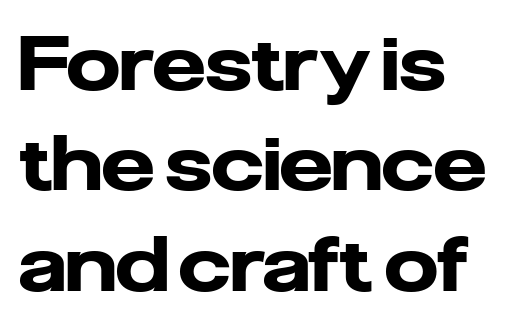
The image shows 75 px heavy sans-serif type, upright; set normal line spacing (1.34x), normal letter spacing, not underlined; low stroke contrast and a medium x-height.
